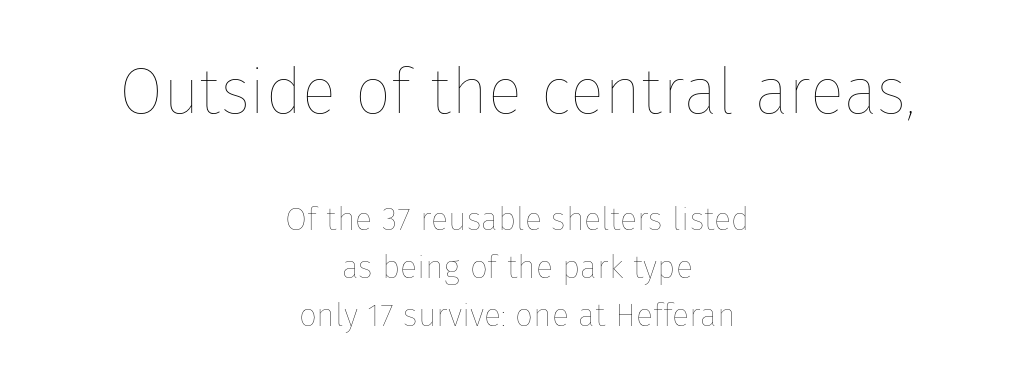
{"italic": "no", "bold": "no", "weight": "thin", "width": "normal", "stroke_contrast": "low", "x_height": "medium", "monospaced": "no", "underline": "no", "align": "center", "line_spacing": "normal", "line_spacing_ratio": 1.5, "letter_spacing": "normal", "letter_spacing_em": 0.0, "larger_block": "first", "size_ratio": 2.0, "glyph_px": 64}
